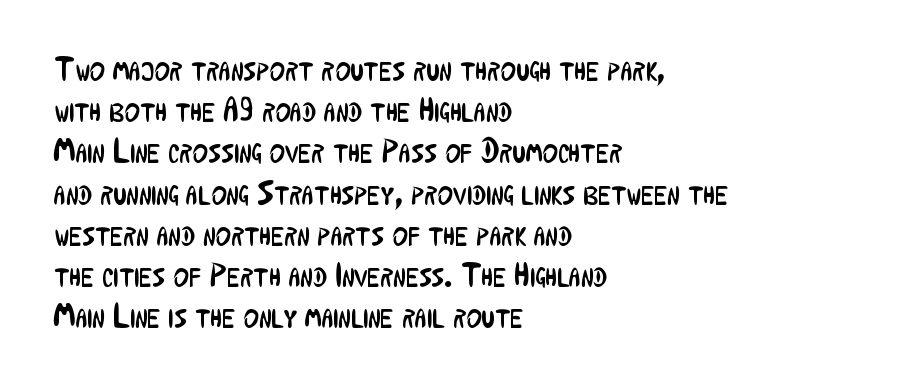
The typeface chosen for these lines omits serifs. The ragged edge is on the right, which tells us the setting is flush left. No extra tracking has been applied to these lines. Ink coverage per letter is moderate at most. A bare baseline throughout the passage.
